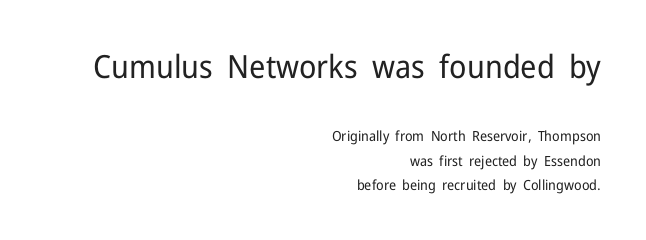
Q: Is the text bold? A: No.
Q: Is the text italic (slanted)? A: No, it is upright.
Q: Is the typeface a serif or a sans-serif typeface? A: Sans-serif.
Q: Is the text underlined? A: No.
Q: How is the paragraph aligned? A: Right-aligned.
Q: Is the spacing between letters normal or unusually wide? A: Normal.
Q: Which block of text is set in a larger size, the first (top) or the second (bottom)? A: The first (top) one.
Q: Width (condensed, normal, or wide)? A: Normal.
Q: Stroke contrast? A: Low.
Q: x-height? A: Medium.
Q: Monospaced? A: No.
